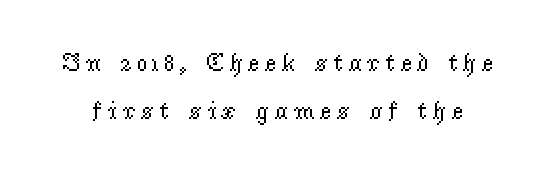
The image shows 26 px text type, upright; set line spacing 1.85x, not underlined.
